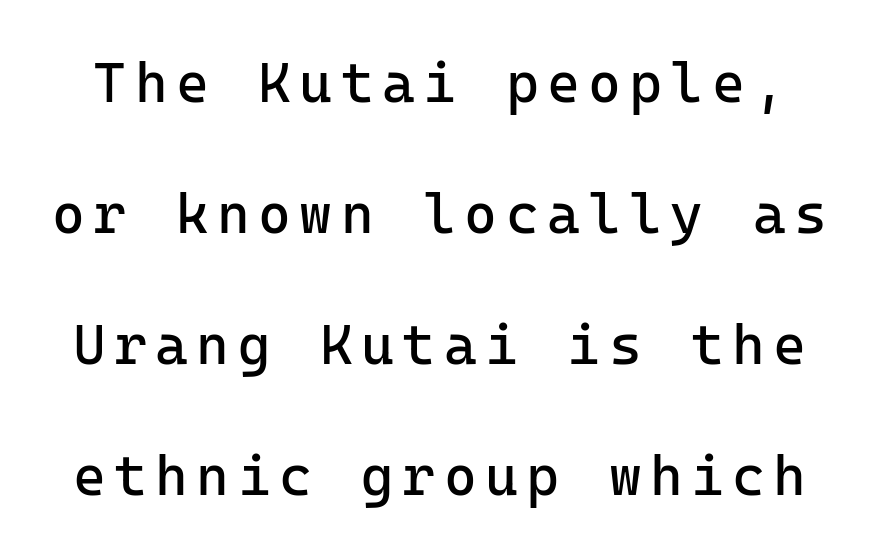
The letterforms sit at book weight or below. Glance below the letters and you will spot only blank space. Looks like terminal output: every glyph gets an equal slot. Reading down the column, the eye jumps a long way to each next line. Unlike a traditional serif, this face leaves its strokes unadorned. A roman cut, with each character standing at attention.
